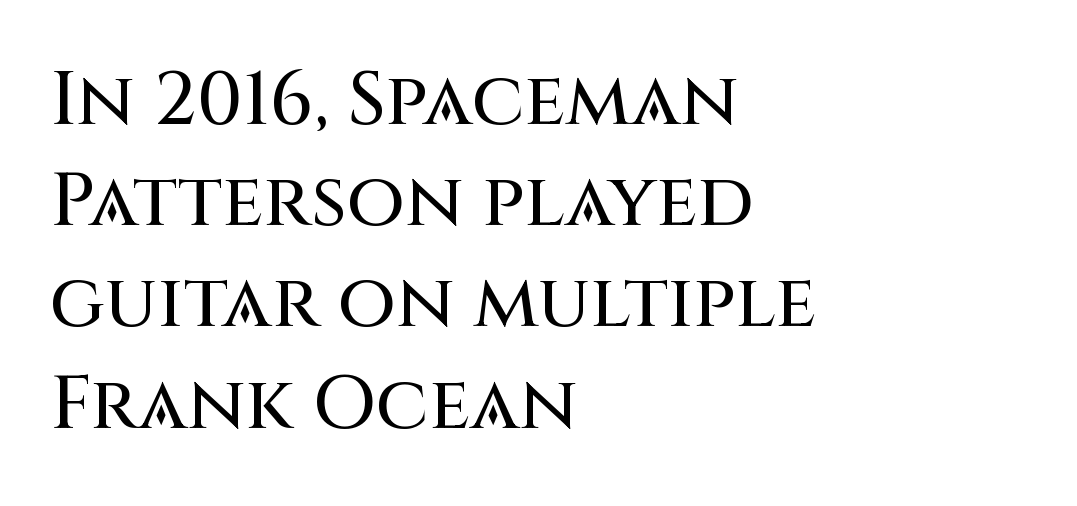
The image shows 75 px sans-serif type, upright; set left-aligned, normal line spacing (1.35x), normal letter spacing, not underlined; medium stroke contrast and a large x-height.
